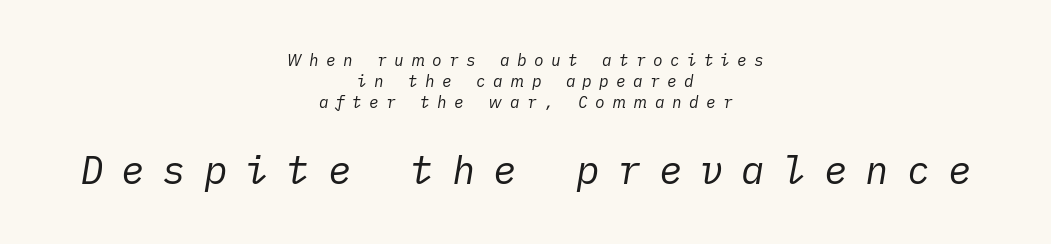
{"italic": "yes", "lean": "right", "slant_degrees": 10, "bold": "no", "weight": "regular", "width": "normal", "stroke_contrast": "low", "x_height": "medium", "underline": "no", "align": "center", "line_spacing": "normal", "line_spacing_ratio": 1.32, "letter_spacing": "wide", "letter_spacing_em": 0.46, "larger_block": "second", "size_ratio": 2.44, "glyph_px": 39}
